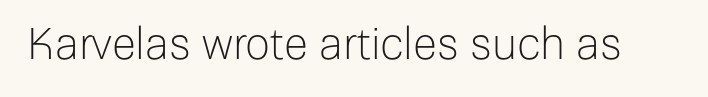
{"serif": "no", "italic": "no", "bold": "no", "weight": "light", "width": "normal", "stroke_contrast": "low", "x_height": "medium", "monospaced": "no", "underline": "no", "letter_spacing": "normal", "letter_spacing_em": 0.0, "glyph_px": 44}
